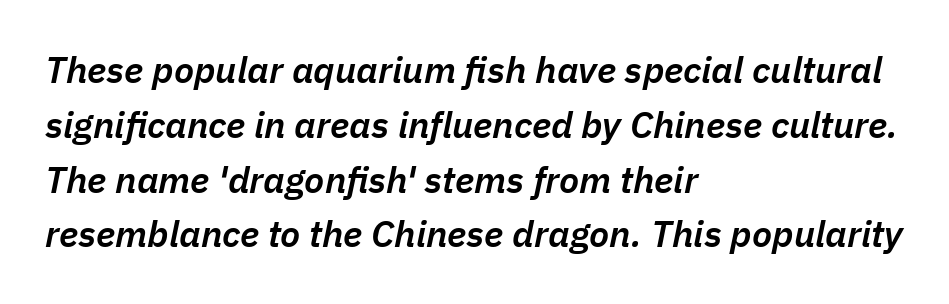
The image shows 37 px semibold type, italic (leaning right); set left-aligned, normal line spacing (1.48x), normal letter spacing, not underlined; low stroke contrast and a medium x-height.
